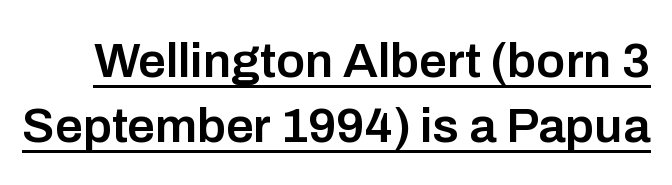
Q: Is the text bold? A: Semi-bold.
Q: Is the text italic (slanted)? A: No, it is upright.
Q: Is the typeface a serif or a sans-serif typeface? A: Sans-serif.
Q: Is the text underlined? A: Yes.
Q: Is the spacing between letters normal or unusually wide? A: Normal.
Q: Is the spacing between lines tight, normal or loose? A: Normal.
Q: Width (condensed, normal, or wide)? A: Normal.
Q: Stroke contrast? A: Low.
Q: x-height? A: Medium.
Q: Monospaced? A: No.
